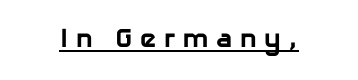
{"bold": "yes", "underline": "yes", "letter_spacing": "wide", "letter_spacing_em": 0.28, "glyph_px": 27}
